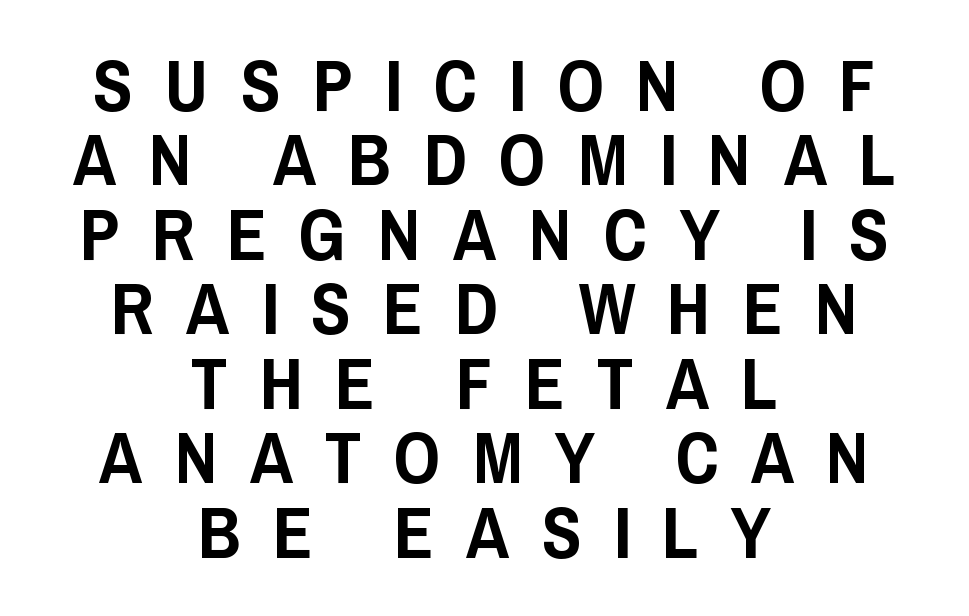
Q: Is the text italic (slanted)? A: No, it is upright.
Q: Is the typeface a serif or a sans-serif typeface? A: Sans-serif.
Q: Is the text underlined? A: No.
Q: How is the paragraph aligned? A: Centered.
Q: Is the spacing between letters normal or unusually wide? A: Unusually wide.
Q: Is the spacing between lines tight, normal or loose? A: Tight.
Q: Width (condensed, normal, or wide)? A: Condensed.
Q: Stroke contrast? A: Low.
Q: x-height? A: Large.
Q: Monospaced? A: No.
